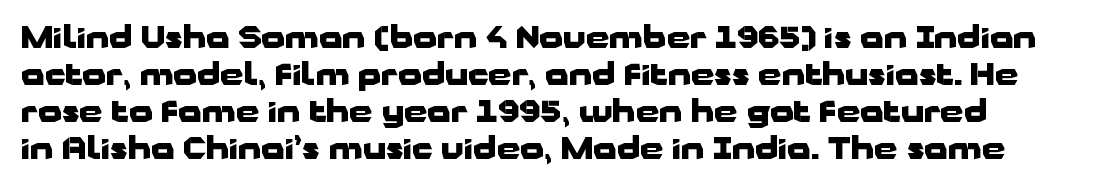
{"serif": "no", "italic": "no", "bold": "yes", "weight": "heavy", "width": "wide", "stroke_contrast": "low", "x_height": "medium", "monospaced": "no", "underline": "no", "line_spacing_ratio": 1.23, "letter_spacing": "normal", "letter_spacing_em": 0.0, "glyph_px": 30}
